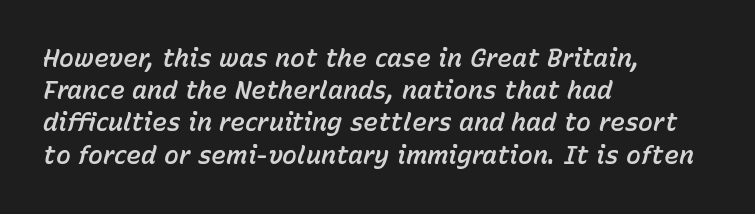
Q: Is the text italic (slanted)? A: Yes, it leans right by about 15 degrees.
Q: Is the text underlined? A: No.
Q: How is the paragraph aligned? A: Left-aligned.
Q: Is the spacing between letters normal or unusually wide? A: Normal.
Q: Is the spacing between lines tight, normal or loose? A: Normal.
